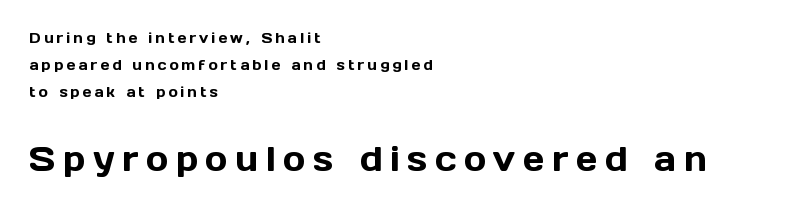
The image shows 34 px sans-serif type, upright; set left-aligned, loose line spacing (1.93x), unusually wide letter spacing (+0.22 em), not underlined; the second (bottom) block is 2.43x larger; a medium x-height.
